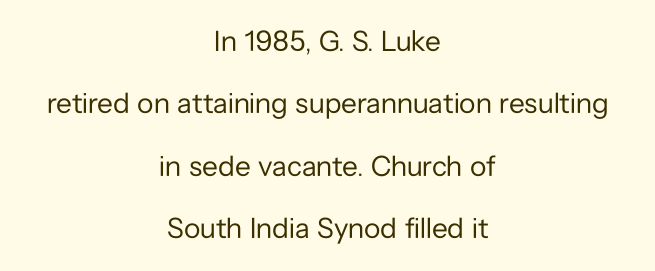
Q: Is the text bold? A: No.
Q: Is the text italic (slanted)? A: No, it is upright.
Q: Is the typeface a serif or a sans-serif typeface? A: Sans-serif.
Q: Is the text underlined? A: No.
Q: How is the paragraph aligned? A: Centered.
Q: Is the spacing between letters normal or unusually wide? A: Normal.
Q: Is the spacing between lines tight, normal or loose? A: Loose.
Q: Width (condensed, normal, or wide)? A: Normal.
Q: Stroke contrast? A: Low.
Q: x-height? A: Medium.
Q: Monospaced? A: No.
